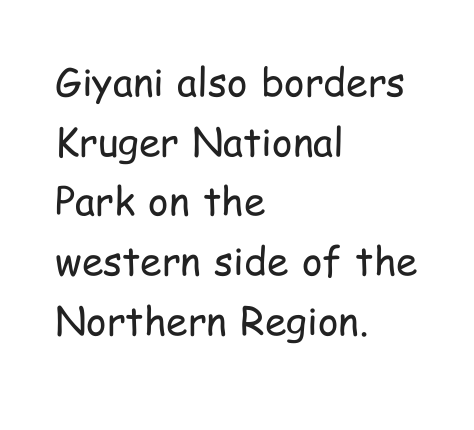
The image shows 39 px regular-weight, condensed sans-serif type, upright; set left-aligned, normal line spacing (1.53x), normal letter spacing, not underlined; low stroke contrast and a medium x-height.
